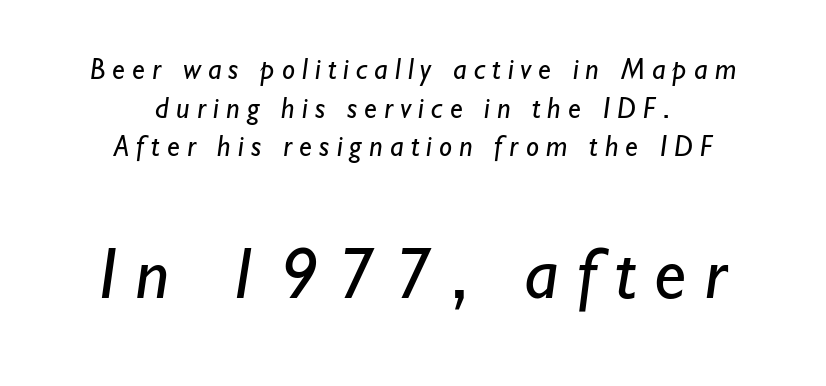
{"serif": "no", "bold": "no", "weight": "regular", "width": "normal", "stroke_contrast": "low", "x_height": "small", "monospaced": "no", "underline": "no", "align": "center", "line_spacing": "normal", "line_spacing_ratio": 1.33, "letter_spacing": "wide", "letter_spacing_em": 0.25, "larger_block": "second", "size_ratio": 2.52, "glyph_px": 73}
